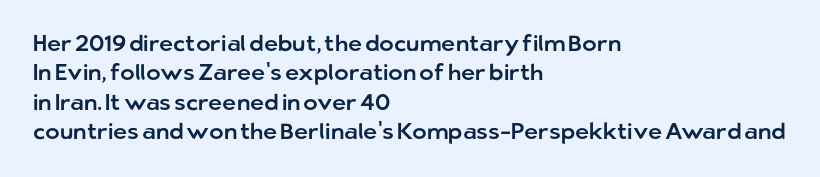
Q: Is the text italic (slanted)? A: No, it is upright.
Q: Is the text underlined? A: No.
Q: How is the paragraph aligned? A: Left-aligned.
Q: Is the spacing between letters normal or unusually wide? A: Normal.
Q: Is the spacing between lines tight, normal or loose? A: Normal.
